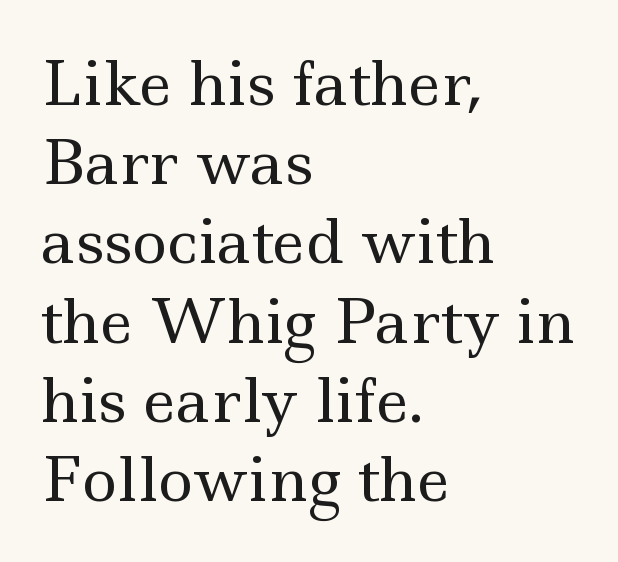
Q: Is the text bold? A: No.
Q: Is the text italic (slanted)? A: No, it is upright.
Q: Is the typeface a serif or a sans-serif typeface? A: Serif.
Q: Is the text underlined? A: No.
Q: How is the paragraph aligned? A: Left-aligned.
Q: Is the spacing between letters normal or unusually wide? A: Normal.
Q: Is the spacing between lines tight, normal or loose? A: Normal.
Q: Width (condensed, normal, or wide)? A: Wide.
Q: x-height? A: Small.
Q: Monospaced? A: No.
